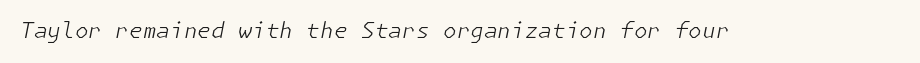
Q: Is the text bold? A: No.
Q: Is the text italic (slanted)? A: Yes, it leans right by about 11 degrees.
Q: Is the text underlined? A: No.
Q: Is the spacing between letters normal or unusually wide? A: Normal.
